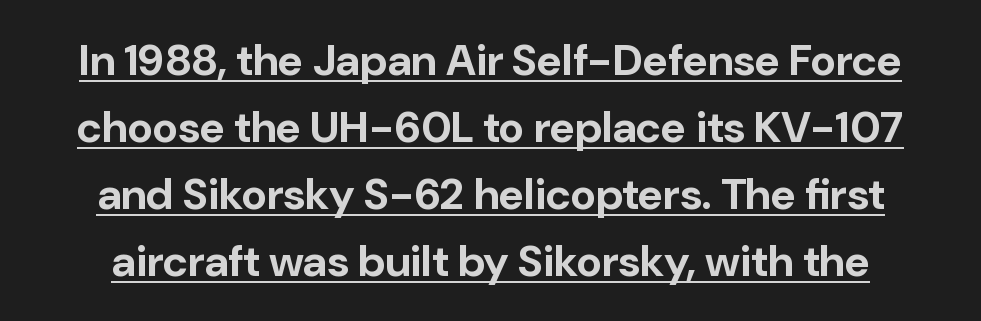
Posture: straight, roman, zero tilt. The words here are underlined. Note the varied advance widths — an 'i' is clearly narrower than an 'm'. Default kerning and tracking; the words read as compact shapes.
